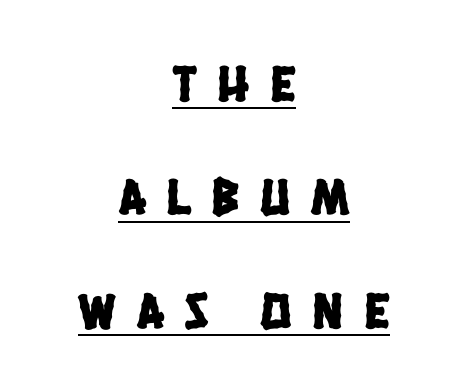
{"serif": "no", "width": "condensed", "stroke_contrast": "low", "x_height": "large", "monospaced": "no", "underline": "yes", "align": "center", "line_spacing": "loose", "line_spacing_ratio": 2.18, "letter_spacing": "wide", "letter_spacing_em": 0.4, "glyph_px": 52}
